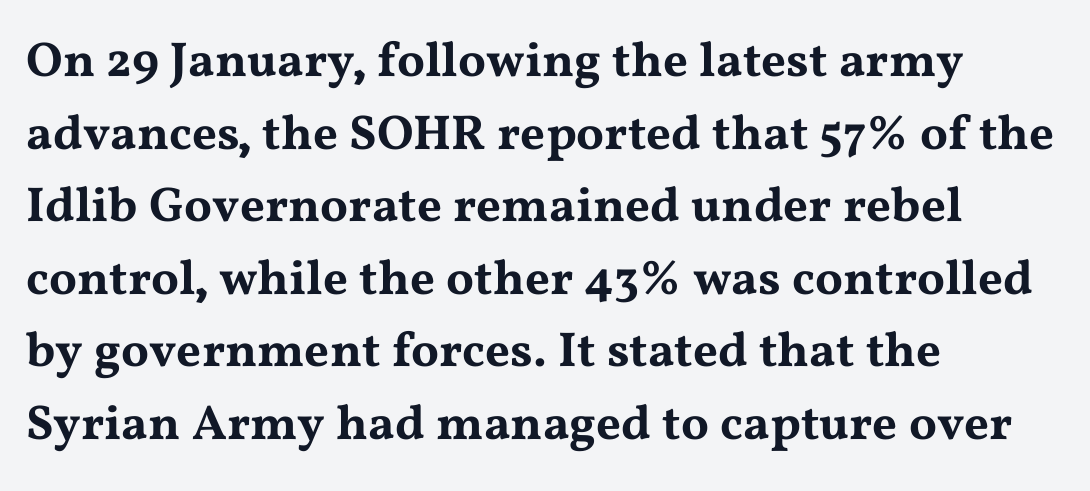
Q: Is the text italic (slanted)? A: No, it is upright.
Q: Is the typeface a serif or a sans-serif typeface? A: Serif.
Q: Is the text underlined? A: No.
Q: How is the paragraph aligned? A: Left-aligned.
Q: Is the spacing between letters normal or unusually wide? A: Normal.
Q: Is the spacing between lines tight, normal or loose? A: Normal.
Q: Width (condensed, normal, or wide)? A: Wide.
Q: Stroke contrast? A: Medium.
Q: x-height? A: Medium.
Q: Monospaced? A: No.
